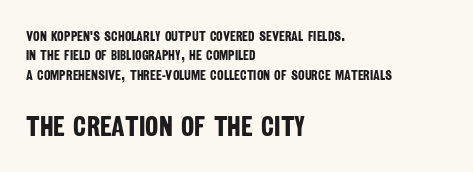
The image shows 28 px bold, condensed sans-serif type; set left-aligned, normal line spacing (1.39x), normal letter spacing, not underlined; the second (bottom) block is 2.0x larger; low stroke contrast and a large x-height.
